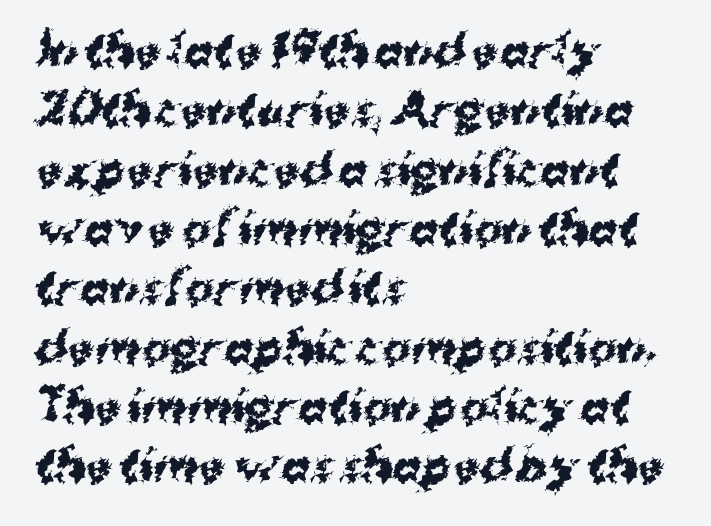
Q: Is the text bold? A: Yes.
Q: Is the typeface a serif or a sans-serif typeface? A: Sans-serif.
Q: Is the text underlined? A: No.
Q: How is the paragraph aligned? A: Left-aligned.
Q: Is the spacing between letters normal or unusually wide? A: Normal.
Q: Is the spacing between lines tight, normal or loose? A: Normal.
Q: Width (condensed, normal, or wide)? A: Normal.
Q: Stroke contrast? A: Medium.
Q: x-height? A: Medium.
Q: Monospaced? A: No.
